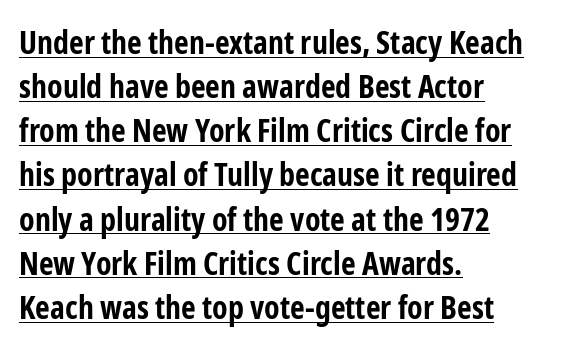
The image shows 32 px bold, condensed sans-serif type, upright; set left-aligned, normal line spacing (1.38x), normal letter spacing, underlined; low stroke contrast and a medium x-height.
